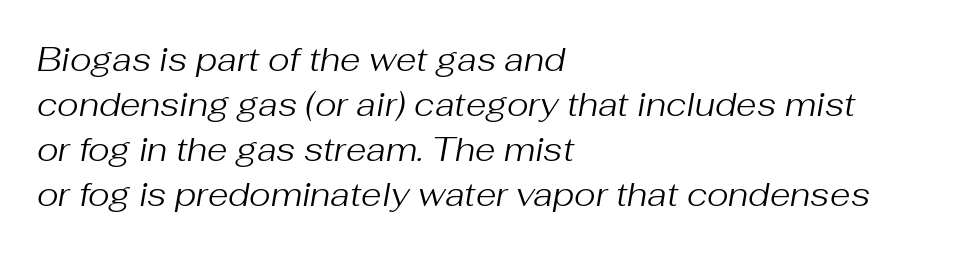
Q: Is the text bold? A: No.
Q: Is the text italic (slanted)? A: Yes, it leans right by about 10 degrees.
Q: Is the text underlined? A: No.
Q: How is the paragraph aligned? A: Left-aligned.
Q: Is the spacing between letters normal or unusually wide? A: Normal.
Q: Is the spacing between lines tight, normal or loose? A: Normal.
Q: Width (condensed, normal, or wide)? A: Normal.
Q: Stroke contrast? A: Medium.
Q: x-height? A: Medium.
Q: Monospaced? A: No.
